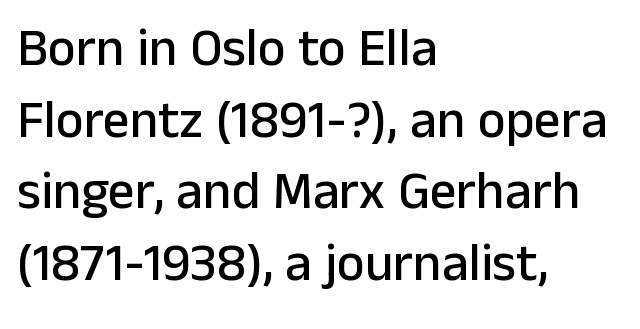
The image shows 53 px sans-serif type, upright; set left-aligned, normal line spacing (1.35x), normal letter spacing, not underlined; low stroke contrast and a medium x-height.
